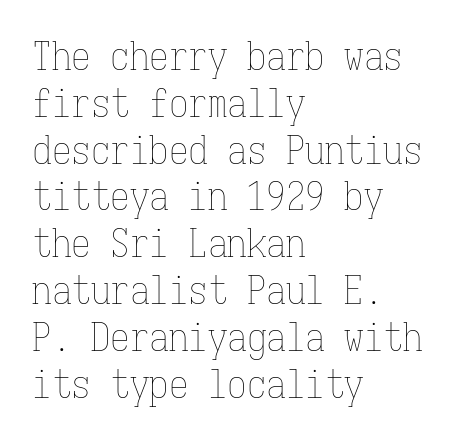
The image shows 39 px thin, condensed type, upright, monospaced; set left-aligned, line spacing 1.2x, normal letter spacing, not underlined; low stroke contrast and a medium x-height.
